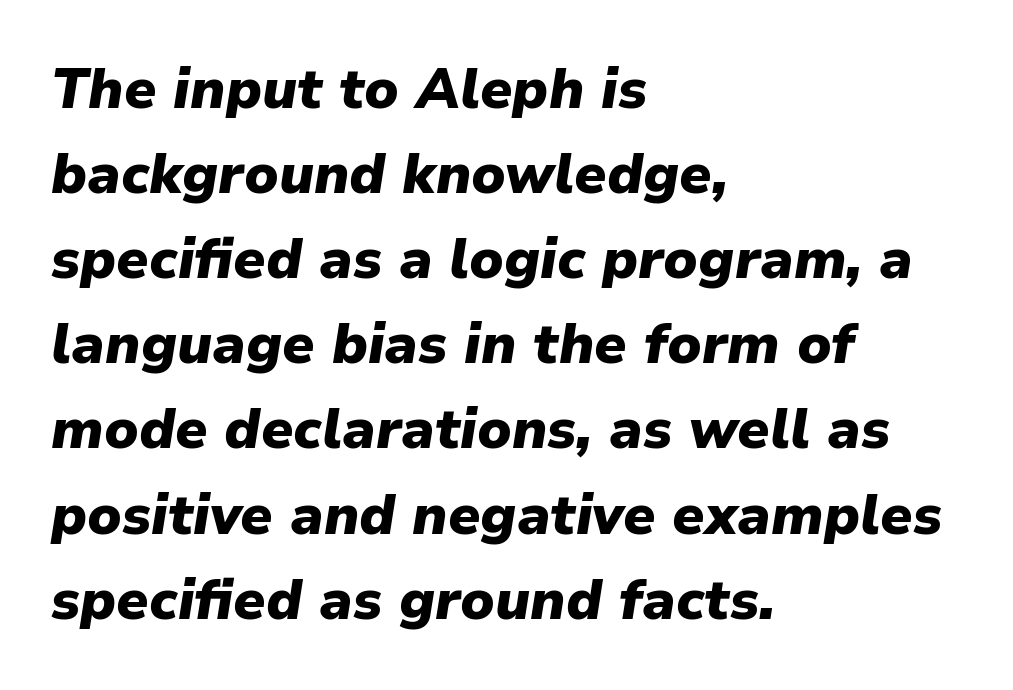
Type without underlining. The passage is arranged the way most books set body copy — flush left. Regarding leading, the lines here are spaced in the standard way. Tracking value appears to be zero — textbook default spacing. This sample has the flowing, uneven cadence of proportional lettering.
